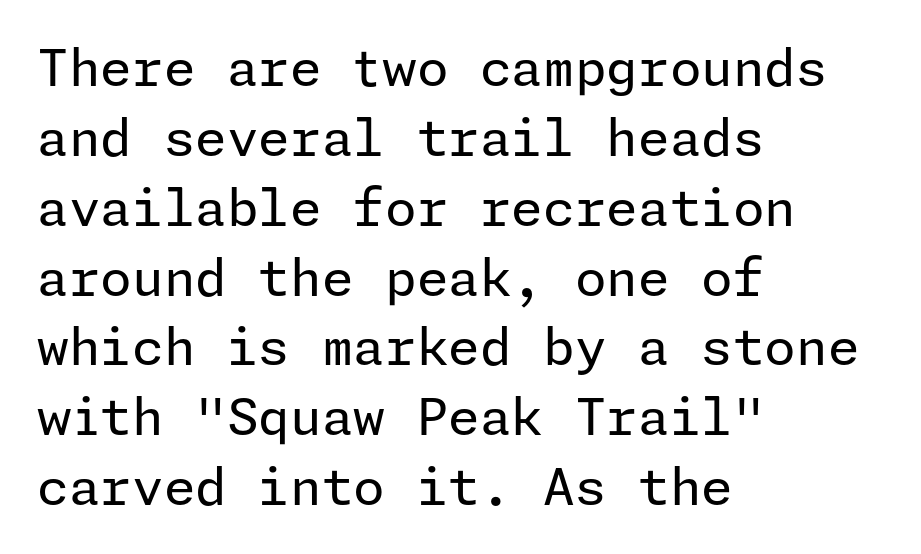
Grotesque or geometric, the face here clearly has no serifs. The typesetter chose a ragged-right arrangement here. The words here are not underlined. The specimen reads as upright at a glance. This sample uses plain, unmodified letter spacing.
